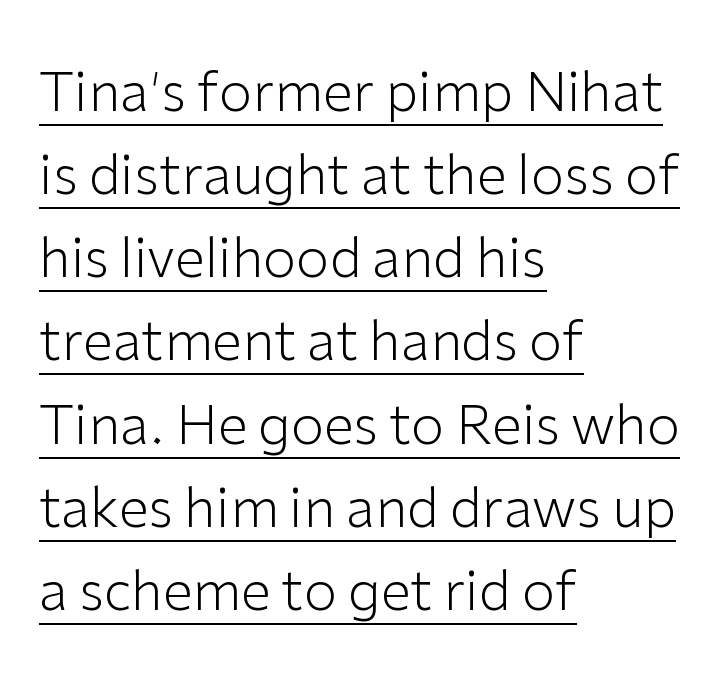
Q: Is the text bold? A: No.
Q: Is the text italic (slanted)? A: No, it is upright.
Q: Is the typeface a serif or a sans-serif typeface? A: Sans-serif.
Q: Is the text underlined? A: Yes.
Q: How is the paragraph aligned? A: Left-aligned.
Q: Is the spacing between letters normal or unusually wide? A: Normal.
Q: Is the spacing between lines tight, normal or loose? A: Normal.
Q: Width (condensed, normal, or wide)? A: Normal.
Q: Stroke contrast? A: Low.
Q: x-height? A: Medium.
Q: Monospaced? A: No.
